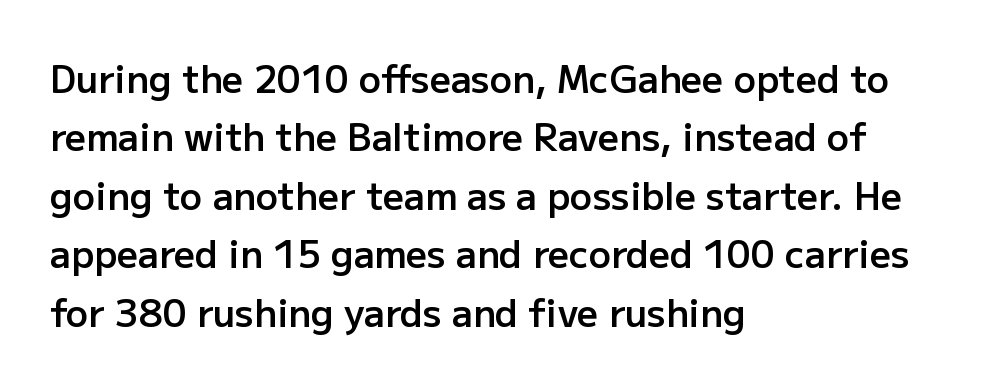
Here the designer chose a conventional face with non-uniform glyph widths. Type without underlining. In terms of letterform style, serifs are entirely absent. Line spacing here is normal.
